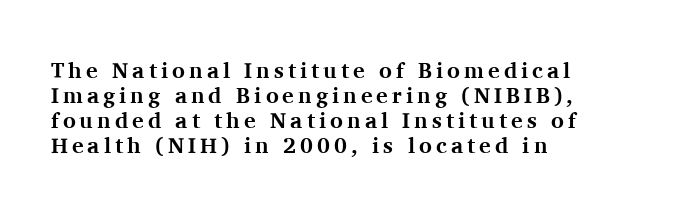
{"italic": "no", "bold": "yes", "underline": "no", "align": "left", "line_spacing": "tight", "line_spacing_ratio": 1.13, "glyph_px": 22}
